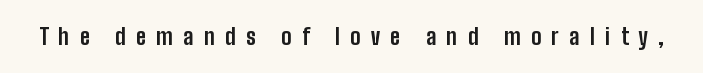
The image shows 22 px bold type, upright; set unusually wide letter spacing (+0.47 em), not underlined.
